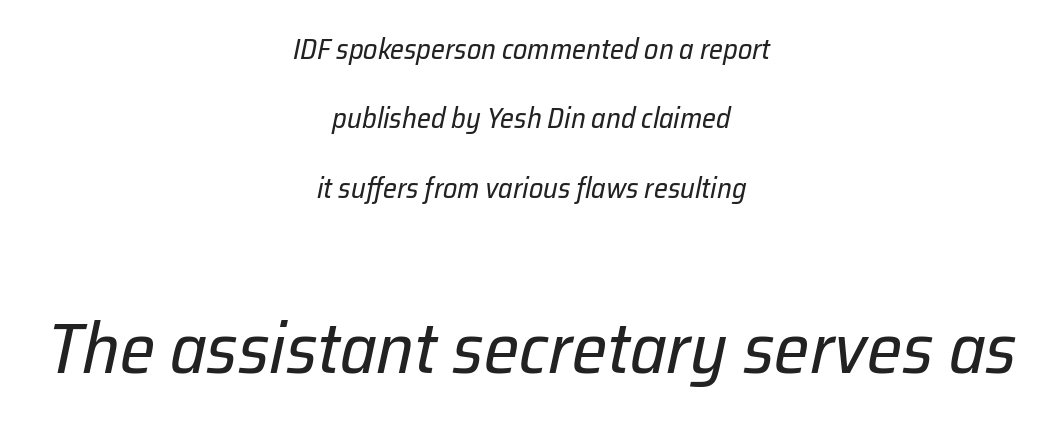
Q: Is the text bold? A: No.
Q: Is the text italic (slanted)? A: Yes, it leans right by about 12 degrees.
Q: Is the text underlined? A: No.
Q: How is the paragraph aligned? A: Centered.
Q: Is the spacing between letters normal or unusually wide? A: Normal.
Q: Is the spacing between lines tight, normal or loose? A: Loose.
Q: Which block of text is set in a larger size, the first (top) or the second (bottom)? A: The second (bottom) one.
Q: Width (condensed, normal, or wide)? A: Normal.
Q: Stroke contrast? A: Low.
Q: x-height? A: Medium.
Q: Monospaced? A: No.
